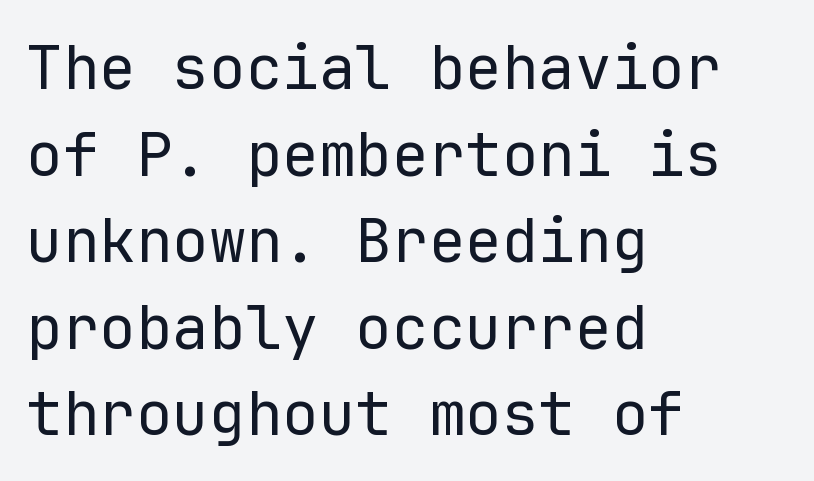
Q: Is the text bold? A: No.
Q: Is the text italic (slanted)? A: No, it is upright.
Q: Is the typeface a serif or a sans-serif typeface? A: Sans-serif.
Q: Is the text underlined? A: No.
Q: How is the paragraph aligned? A: Left-aligned.
Q: Is the spacing between letters normal or unusually wide? A: Normal.
Q: Is the spacing between lines tight, normal or loose? A: Normal.
Q: Width (condensed, normal, or wide)? A: Normal.
Q: Stroke contrast? A: Low.
Q: x-height? A: Medium.
Q: Monospaced? A: Yes.
